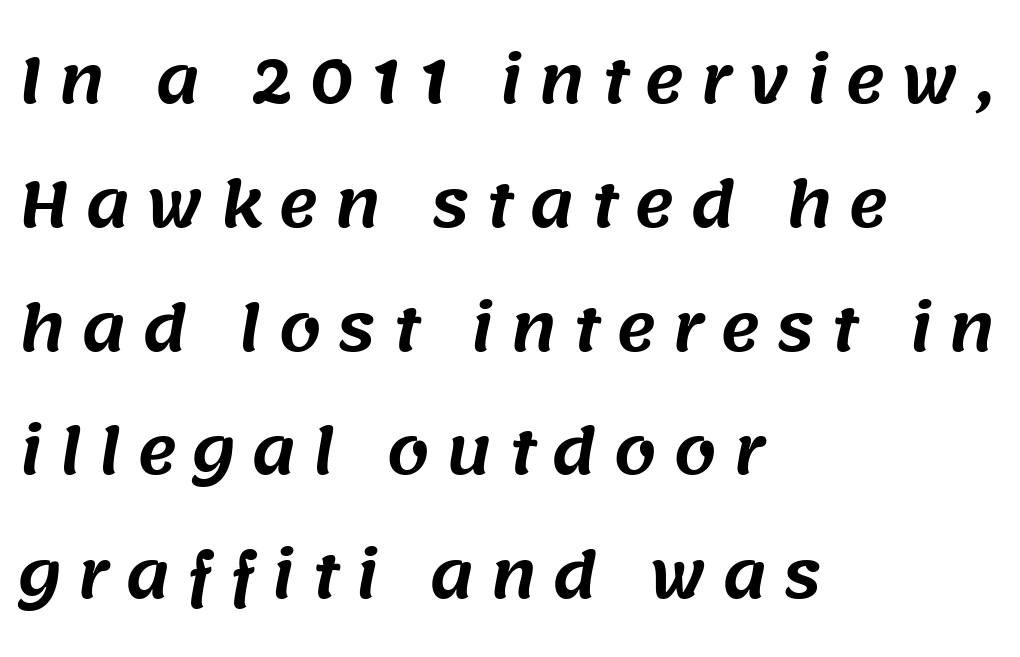
Each letter keeps its own natural width here, so spacing adapts to shape. The letterforms stand isolated, each surrounded by extra space. Horizontal bands of white between lines are thick stripes. I'd call this a sans setting — the letters go barefoot.
